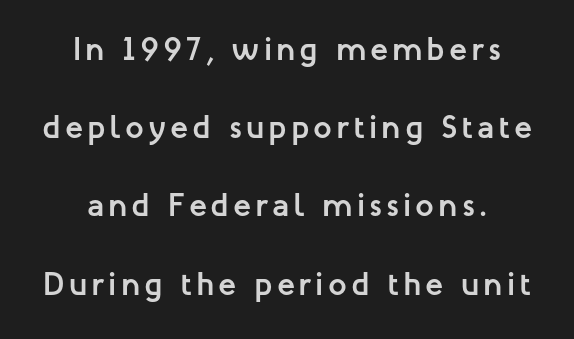
The face used here has the dense, thick strokes of a bold. You could not count columns in this text — the font is proportionally spaced. Font category for this specimen: sans-serif. Unlike italic type, these characters show no tilt at all. The string is rendered with underlining switched off.
